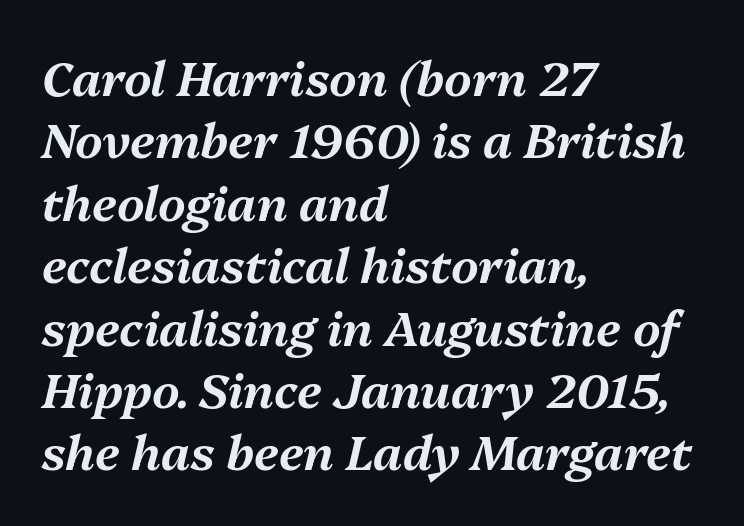
How are the letters spaced? Ordinarily, with no added tracking. There's an unmistakable incline to the writing here. Horizontal bands of white between lines are of average thickness. The zone under the glyphs is completely vacant. Each line starts at the same left margin while the right side varies. You could not count columns in this text — the font is proportionally spaced.
